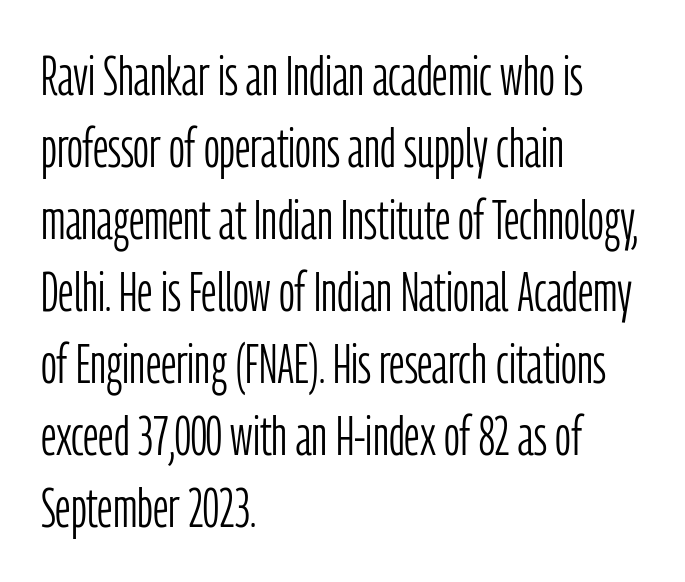
Upright lettering throughout. Varying glyph widths throughout — classic text-font behaviour. Evenly set lines give the paragraph a standard silhouette. Words appear dense and cohesive because spacing is normal. Caption: multi-line text, flush left, ragged right. The typeface has the unassuming heft of standard copy or less.
